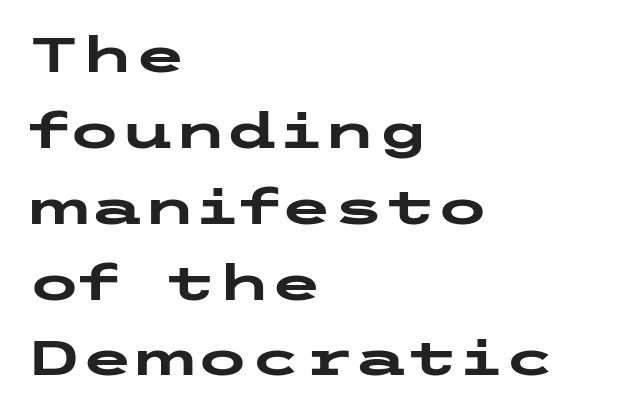
The image shows 48 px heavy, wide sans-serif type, upright; set left-aligned, normal line spacing (1.58x), normal letter spacing, not underlined; low stroke contrast and a medium x-height.
